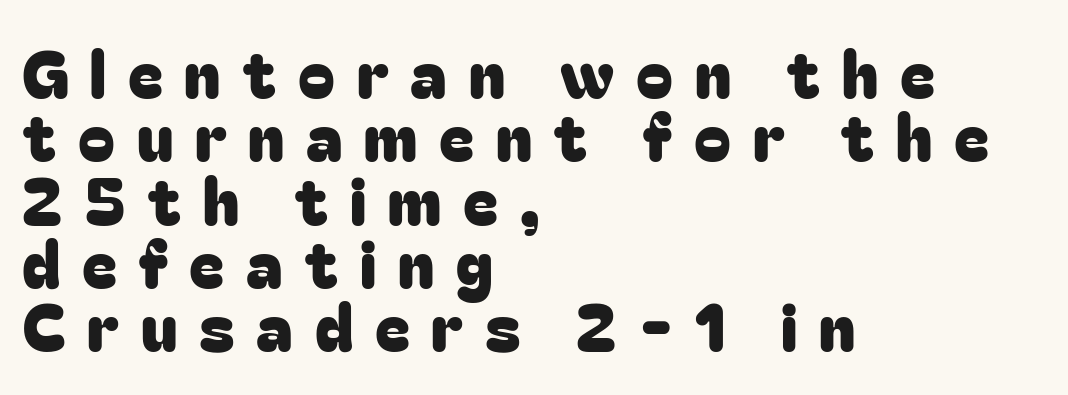
Unlike a traditional serif, this face leaves its strokes unadorned. Line spacing here is tight. These lines stack with their left ends in a neat column. These lines have a slow, spaced-out rhythm from letter to letter. The rendering uses natural spacing where letterforms have individual widths.
